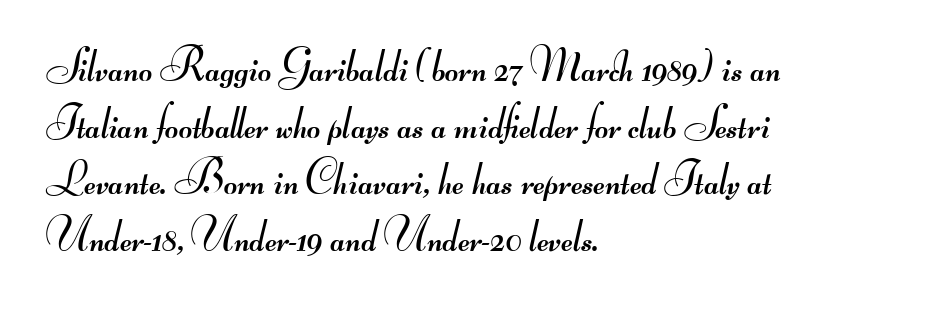
{"serif": "no", "bold": "no", "weight": "regular", "width": "wide", "stroke_contrast": "medium", "monospaced": "no", "underline": "no", "align": "left", "line_spacing_ratio": 1.23, "letter_spacing": "normal", "letter_spacing_em": 0.0, "glyph_px": 46}
